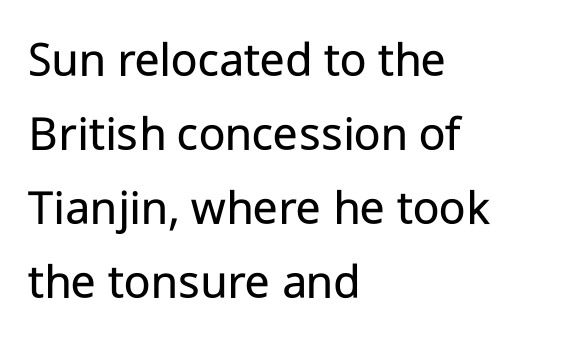
If you drew a line through each stem, it would be perfectly vertical. Heft: none added — not bold. This sample uses a sans-serif face. Evenly set lines give the paragraph a standard silhouette. Each row of text sits above clean, open space.
